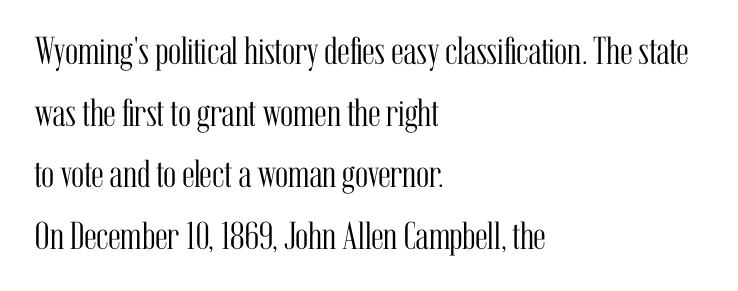
Stems here are at most as thick as an everyday book face. Horizontally, the lines are justified to the leading edge only. The rendering shows small feet on the letterforms — a serif design. Here the designer chose a conventional face with non-uniform glyph widths. Glance below the letters and you will spot only blank space. The rendering keeps characters at their native spacing.
